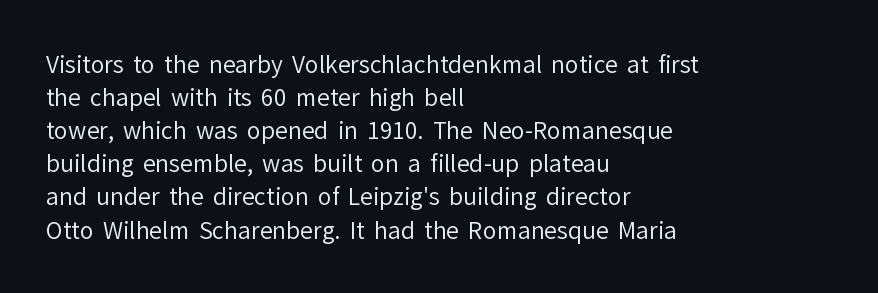
Does extra space separate the letters? No, they use regular spacing. The rendering anchors every line to the left-hand side. The axis of the letterforms is exactly vertical. These lines sit exactly where default settings would place them. Ink coverage per letter is moderate at most. Bare-footed words on every line.
